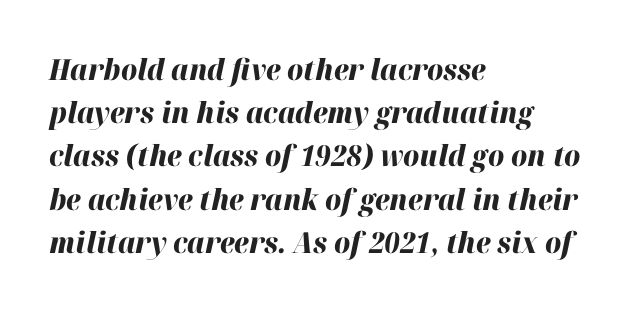
Any mark beneath the type? The region is blank. Strong, thick strokes mark this as bold type. You can tell it's italic because the verticals aren't actually vertical. Default kerning and tracking; the words read as compact shapes.
